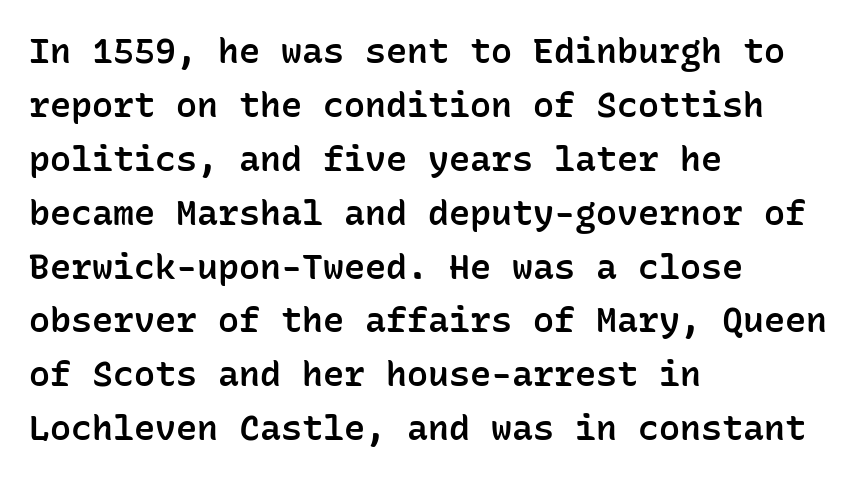
{"serif": "no", "italic": "no", "bold": "semi", "weight": "semibold", "width": "normal", "stroke_contrast": "low", "x_height": "medium", "monospaced": "yes", "underline": "no", "align": "left", "line_spacing": "normal", "line_spacing_ratio": 1.54, "letter_spacing": "normal", "letter_spacing_em": 0.0, "glyph_px": 35}
